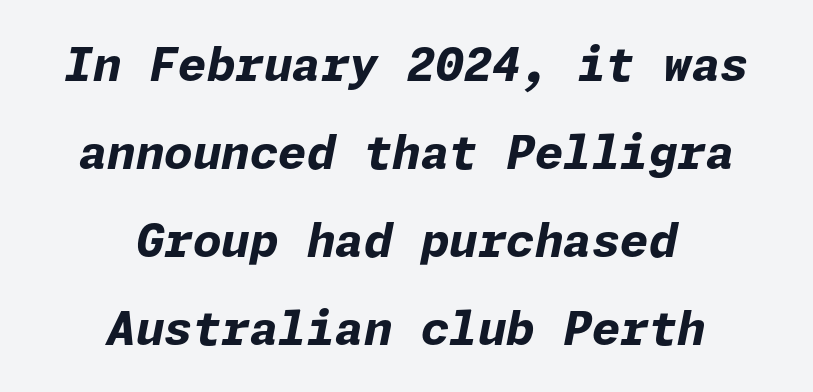
Q: Is the text bold? A: Yes.
Q: Is the text italic (slanted)? A: Yes, it leans right by about 11 degrees.
Q: Is the text underlined? A: No.
Q: How is the paragraph aligned? A: Centered.
Q: Is the spacing between letters normal or unusually wide? A: Normal.
Q: Is the spacing between lines tight, normal or loose? A: Loose.
Q: Width (condensed, normal, or wide)? A: Normal.
Q: Stroke contrast? A: Low.
Q: x-height? A: Medium.
